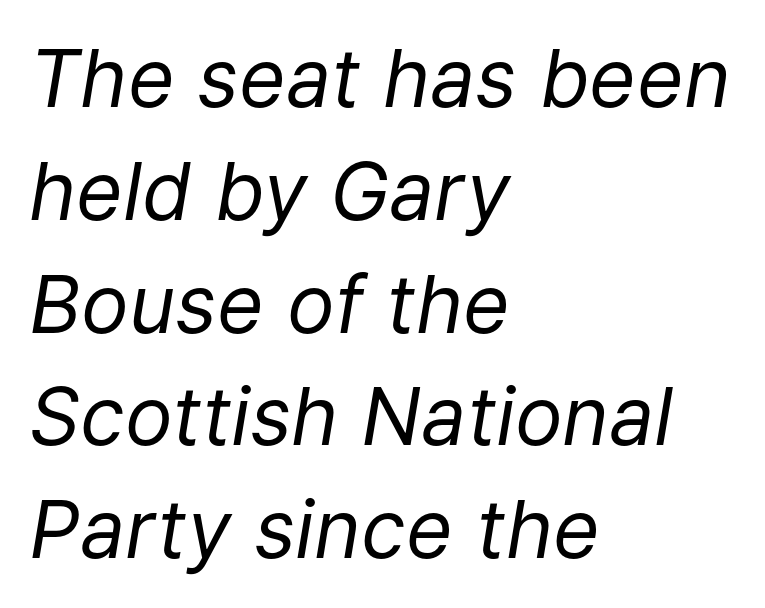
Each letter keeps its own natural width here, so spacing adapts to shape. This rendering leaves character spacing at its baseline value. Stem width sits at or under what a default text font uses. Quick note: interline space is typical.
